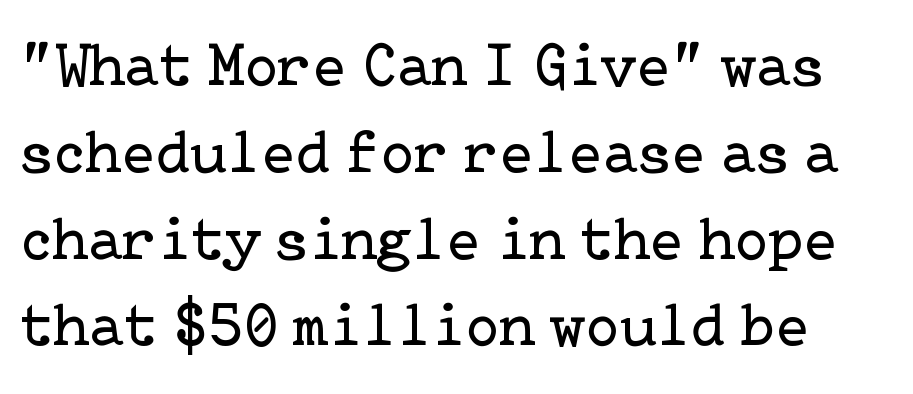
Q: Is the text bold? A: No.
Q: Is the text italic (slanted)? A: No, it is upright.
Q: Is the typeface a serif or a sans-serif typeface? A: Serif.
Q: Is the text underlined? A: No.
Q: Is the spacing between letters normal or unusually wide? A: Normal.
Q: Is the spacing between lines tight, normal or loose? A: Normal.
Q: Width (condensed, normal, or wide)? A: Normal.
Q: Stroke contrast? A: Low.
Q: x-height? A: Medium.
